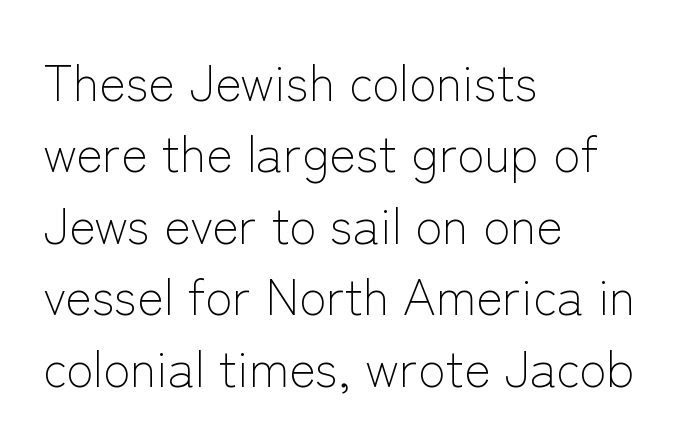
Q: Is the text bold? A: No.
Q: Is the text italic (slanted)? A: No, it is upright.
Q: Is the typeface a serif or a sans-serif typeface? A: Sans-serif.
Q: Is the text underlined? A: No.
Q: How is the paragraph aligned? A: Left-aligned.
Q: Is the spacing between letters normal or unusually wide? A: Normal.
Q: Is the spacing between lines tight, normal or loose? A: Normal.
Q: Width (condensed, normal, or wide)? A: Normal.
Q: Stroke contrast? A: Low.
Q: x-height? A: Medium.
Q: Monospaced? A: No.
